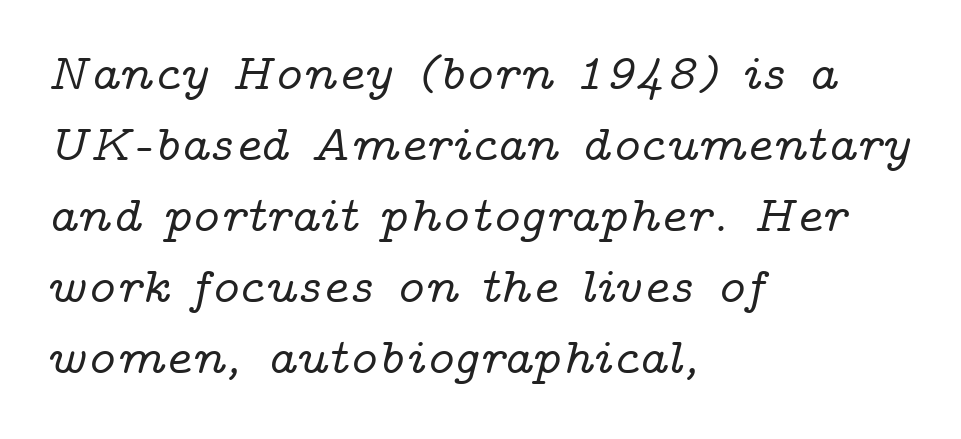
The image shows 50 px wide serif type, italic (leaning right); set left-aligned, normal line spacing (1.42x), normal letter spacing, not underlined; low stroke contrast and a medium x-height.
